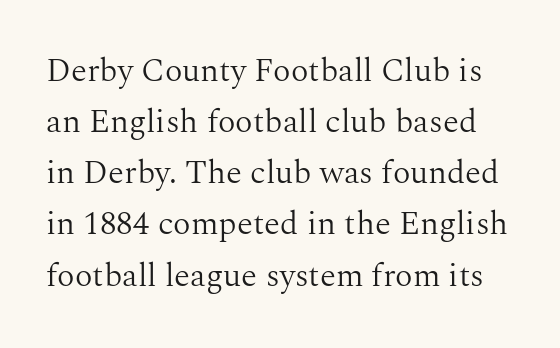
Summary of weight: not heavy and not bold. The passage shown is typed in a proportional face where columns would drift. Each new line begins a customary step beneath the previous one. When letters stand straight like this, we call the style roman or upright. Does extra space separate the letters? No, they use regular spacing.
